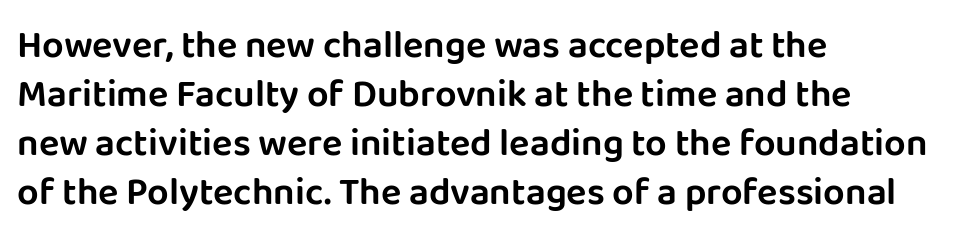
{"serif": "no", "italic": "no", "width": "normal", "stroke_contrast": "low", "x_height": "large", "monospaced": "no", "underline": "no", "align": "left", "line_spacing": "normal", "line_spacing_ratio": 1.29, "letter_spacing": "normal", "letter_spacing_em": 0.0, "glyph_px": 38}
